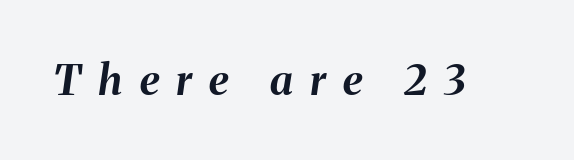
Q: Is the text bold? A: Yes.
Q: Is the text italic (slanted)? A: Yes, it leans right by about 8 degrees.
Q: Is the text underlined? A: No.
Q: Is the spacing between letters normal or unusually wide? A: Unusually wide.
Q: Width (condensed, normal, or wide)? A: Normal.
Q: Stroke contrast? A: Medium.
Q: x-height? A: Medium.
Q: Monospaced? A: No.
